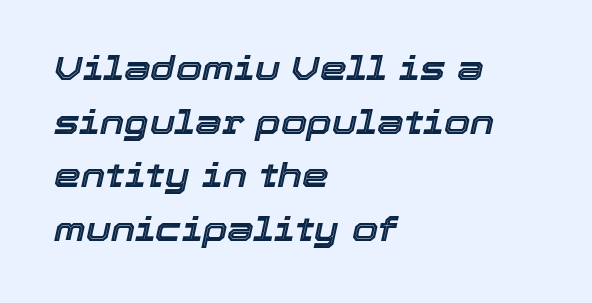
Q: Is the text italic (slanted)? A: Yes, it leans right by about 12 degrees.
Q: Is the text underlined? A: No.
Q: How is the paragraph aligned? A: Left-aligned.
Q: Is the spacing between letters normal or unusually wide? A: Normal.
Q: Is the spacing between lines tight, normal or loose? A: Normal.
Q: Width (condensed, normal, or wide)? A: Normal.
Q: x-height? A: Medium.
Q: Monospaced? A: No.
